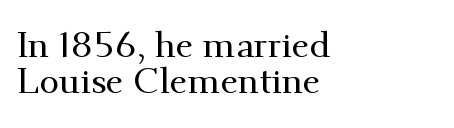
Q: Is the text italic (slanted)? A: No, it is upright.
Q: Is the typeface a serif or a sans-serif typeface? A: Serif.
Q: Is the text underlined? A: No.
Q: How is the paragraph aligned? A: Left-aligned.
Q: Is the spacing between letters normal or unusually wide? A: Normal.
Q: Is the spacing between lines tight, normal or loose? A: Tight.
Q: Width (condensed, normal, or wide)? A: Normal.
Q: Stroke contrast? A: Medium.
Q: x-height? A: Small.
Q: Monospaced? A: No.
